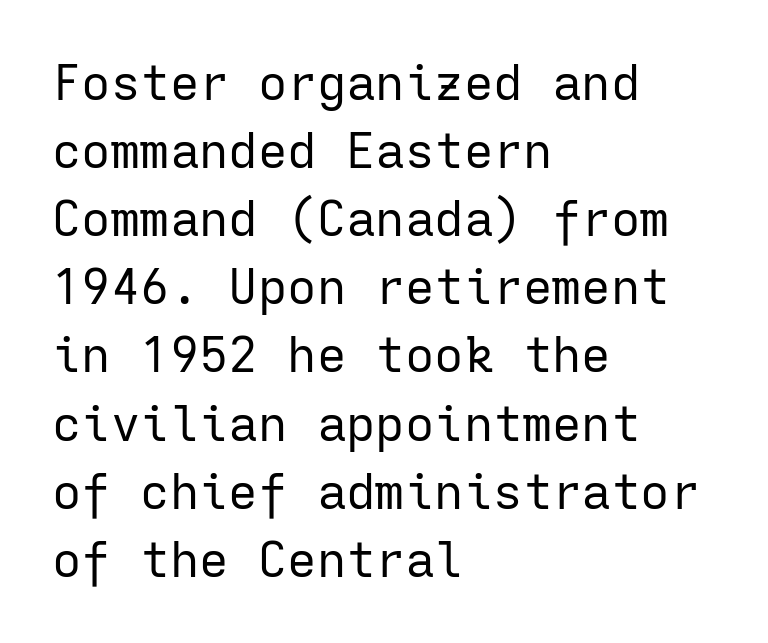
Ascenders rise straight up at ninety degrees. The rag falls on the right side of this text block. Regular leading. Weight: not bold — regular or lighter. These lines keep a tight, regular rhythm from letter to letter.
